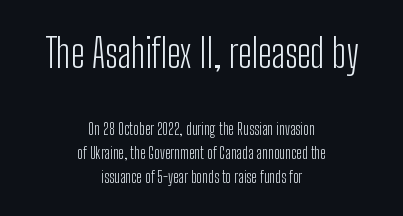
{"serif": "no", "italic": "no", "bold": "no", "weight": "light", "width": "condensed", "stroke_contrast": "low", "x_height": "medium", "monospaced": "no", "underline": "no", "align": "center", "line_spacing": "normal", "line_spacing_ratio": 1.5, "letter_spacing": "normal", "letter_spacing_em": 0.0, "larger_block": "first", "size_ratio": 2.44, "glyph_px": 39}
